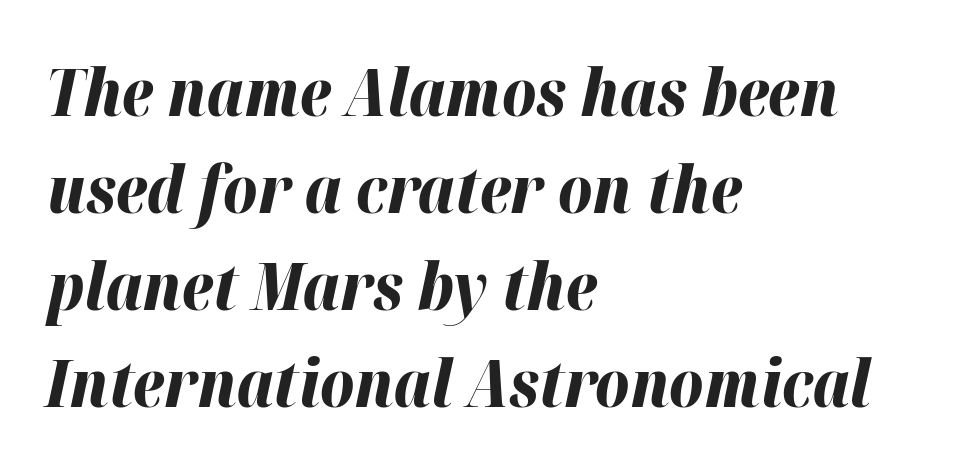
{"italic": "yes", "lean": "right", "slant_degrees": 12, "bold": "yes", "weight": "bold", "width": "normal", "stroke_contrast": "high", "x_height": "medium", "monospaced": "no", "underline": "no", "align": "left", "line_spacing": "normal", "line_spacing_ratio": 1.49, "letter_spacing": "normal", "letter_spacing_em": 0.0, "glyph_px": 65}
